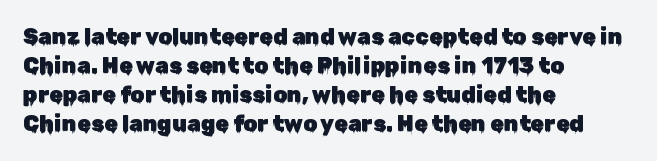
Q: Is the text italic (slanted)? A: No, it is upright.
Q: Is the text underlined? A: No.
Q: How is the paragraph aligned? A: Left-aligned.
Q: Is the spacing between letters normal or unusually wide? A: Normal.
Q: Is the spacing between lines tight, normal or loose? A: Normal.
